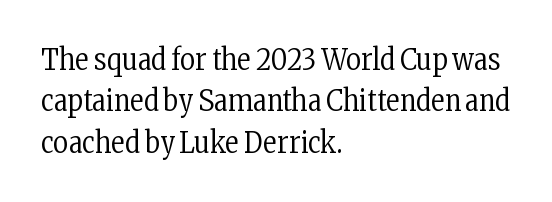
Q: Is the text bold? A: No.
Q: Is the text italic (slanted)? A: No, it is upright.
Q: Is the typeface a serif or a sans-serif typeface? A: Serif.
Q: Is the text underlined? A: No.
Q: How is the paragraph aligned? A: Left-aligned.
Q: Is the spacing between letters normal or unusually wide? A: Normal.
Q: Is the spacing between lines tight, normal or loose? A: Normal.
Q: Width (condensed, normal, or wide)? A: Condensed.
Q: Stroke contrast? A: Low.
Q: x-height? A: Medium.
Q: Monospaced? A: No.
